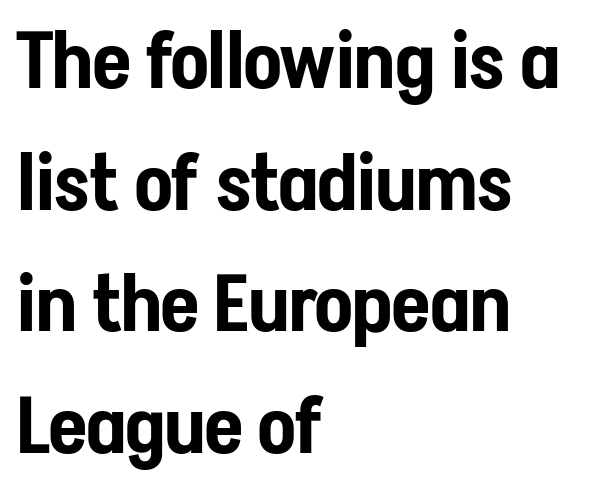
{"serif": "no", "italic": "no", "width": "condensed", "stroke_contrast": "low", "x_height": "medium", "monospaced": "no", "underline": "no", "align": "left", "line_spacing": "normal", "line_spacing_ratio": 1.56, "letter_spacing": "normal", "letter_spacing_em": 0.0, "glyph_px": 78}
